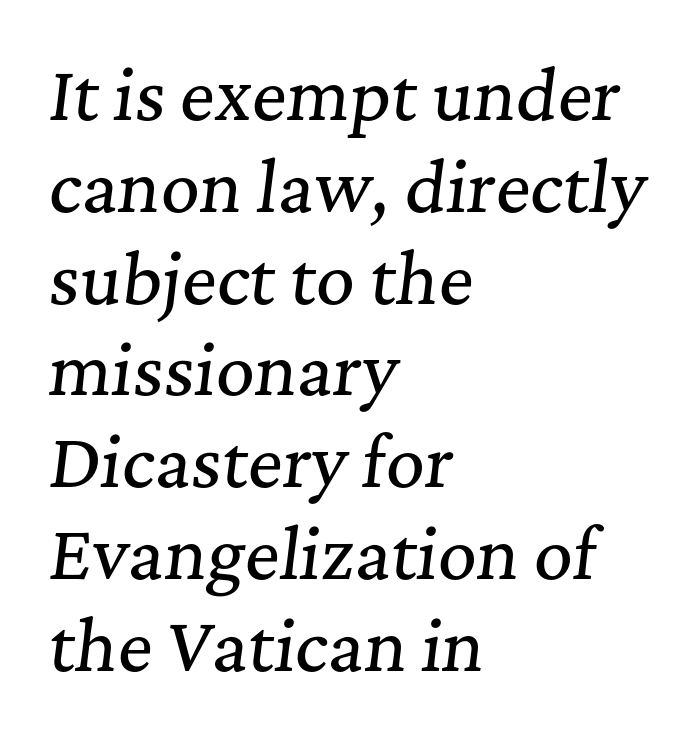
Note the varied advance widths — an 'i' is clearly narrower than an 'm'. Beneath every word, the page is bare. In CSS terms this would be text-align: left. Classification — serif. Observe the ordinary spacing: letters are neighbours, not strangers. A normal amount of white space separates one row of letters from the next.
